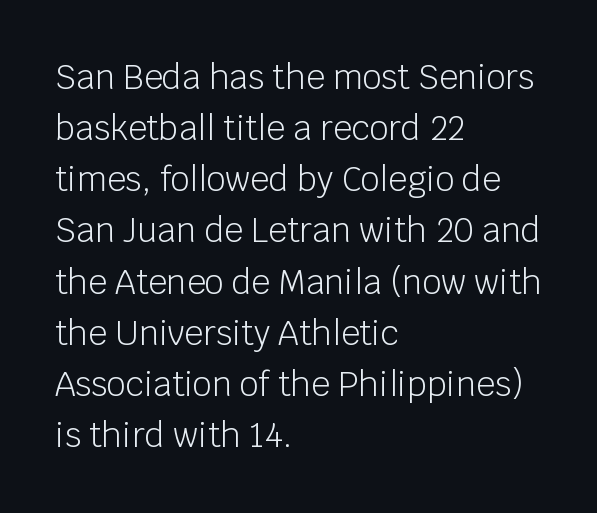
The rendering shows plain stroke endings on the letterforms — a sans-serif design. Italic: no, the glyphs are upright roman. Horizontally, the lines are justified to the leading edge only. You could not count columns in this text — the font is proportionally spaced.
